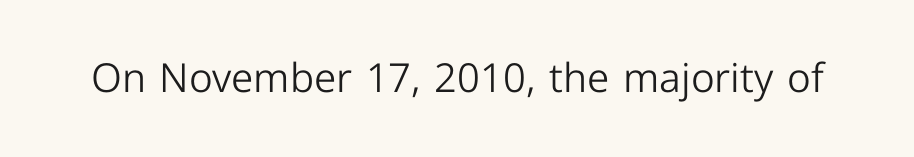
Q: Is the text bold? A: No.
Q: Is the text italic (slanted)? A: No, it is upright.
Q: Is the typeface a serif or a sans-serif typeface? A: Sans-serif.
Q: Is the text underlined? A: No.
Q: Is the spacing between letters normal or unusually wide? A: Normal.
Q: Width (condensed, normal, or wide)? A: Normal.
Q: Stroke contrast? A: Low.
Q: x-height? A: Medium.
Q: Monospaced? A: No.
